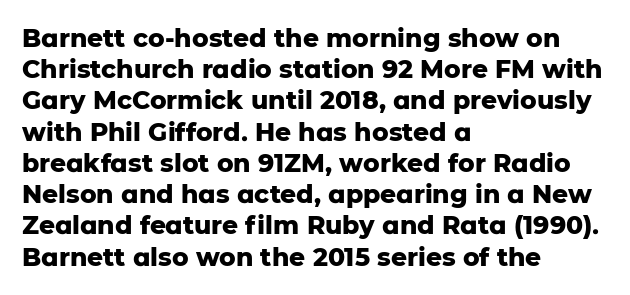
Q: Is the text bold? A: Yes.
Q: Is the text italic (slanted)? A: No, it is upright.
Q: Is the text underlined? A: No.
Q: How is the paragraph aligned? A: Left-aligned.
Q: Is the spacing between letters normal or unusually wide? A: Normal.
Q: Is the spacing between lines tight, normal or loose? A: Normal.
